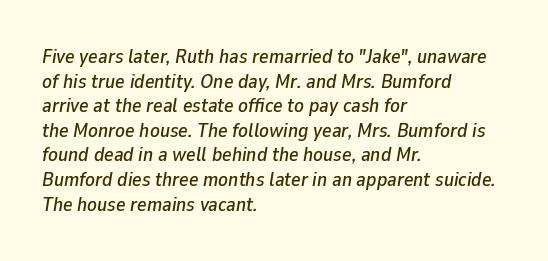
{"italic": "yes", "lean": "right", "slant_degrees": 9, "underline": "no", "align": "left", "line_spacing_ratio": 1.23, "letter_spacing": "normal", "letter_spacing_em": 0.0, "glyph_px": 20}
